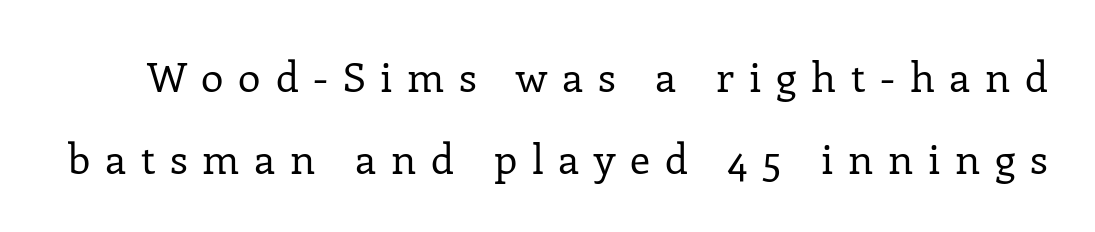
{"serif": "yes", "italic": "no", "bold": "no", "weight": "regular", "width": "normal", "stroke_contrast": "low", "x_height": "medium", "monospaced": "no", "underline": "no", "line_spacing": "loose", "line_spacing_ratio": 2.0, "letter_spacing": "wide", "letter_spacing_em": 0.36, "glyph_px": 41}
